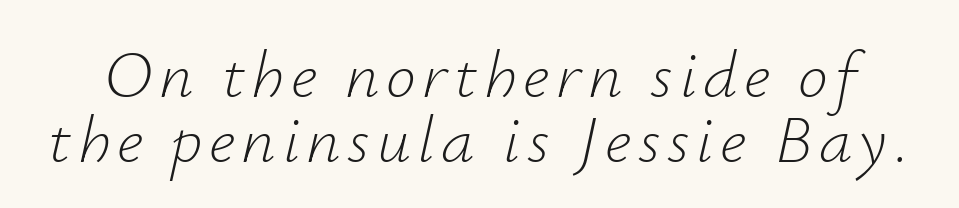
Is this a fixed-width face? No — the glyphs have proportional, varying widths. Only glyphs here, with clear space below each row. Honestly, the rows look squashed on top of each other. In terms of posture, this sample is oblique. This reads as an unemphasized weight, regular at the heaviest.
